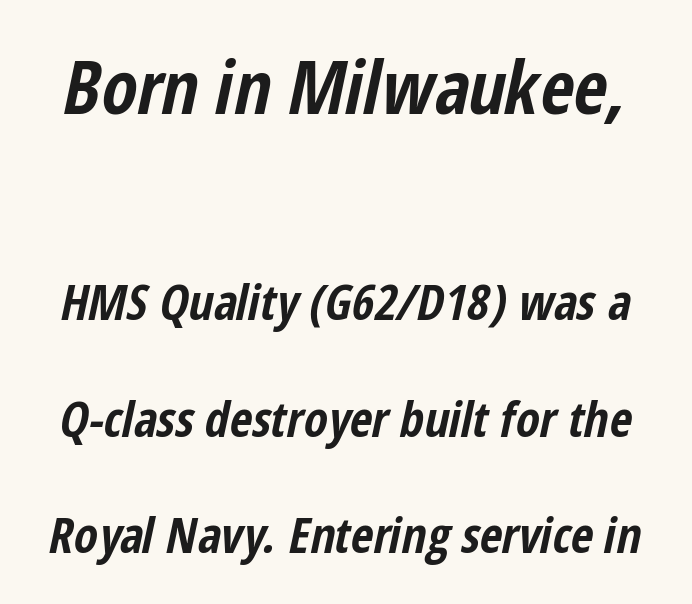
Nobody touched the tracking dial on this one. The letters are slanted; this is an italic face. Size contrast runs from large at the top to small at the bottom. Vertically, the passage feels expansive, rows floating well apart. The face used here is proportionally spaced, like ordinary book or web type. Thick stems and heavy bowls — unmistakably bold.
